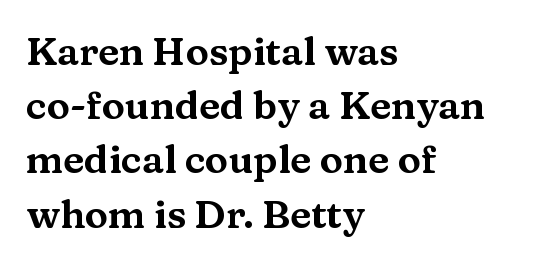
Q: Is the text italic (slanted)? A: No, it is upright.
Q: Is the typeface a serif or a sans-serif typeface? A: Serif.
Q: Is the text underlined? A: No.
Q: How is the paragraph aligned? A: Left-aligned.
Q: Is the spacing between letters normal or unusually wide? A: Normal.
Q: Is the spacing between lines tight, normal or loose? A: Normal.
Q: Width (condensed, normal, or wide)? A: Wide.
Q: Stroke contrast? A: Medium.
Q: x-height? A: Medium.
Q: Monospaced? A: No.
